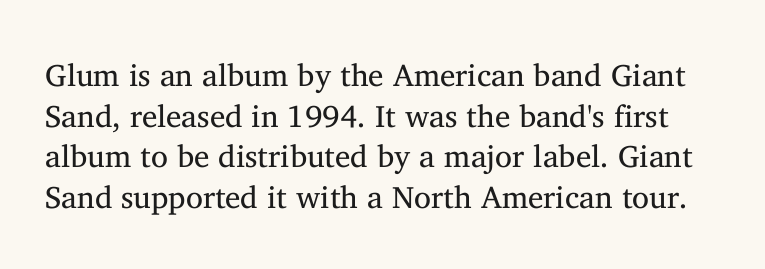
Q: Is the text bold? A: No.
Q: Is the text italic (slanted)? A: No, it is upright.
Q: Is the typeface a serif or a sans-serif typeface? A: Serif.
Q: Is the text underlined? A: No.
Q: Is the spacing between letters normal or unusually wide? A: Normal.
Q: Is the spacing between lines tight, normal or loose? A: Normal.
Q: Width (condensed, normal, or wide)? A: Normal.
Q: Stroke contrast? A: Medium.
Q: x-height? A: Medium.
Q: Monospaced? A: No.
